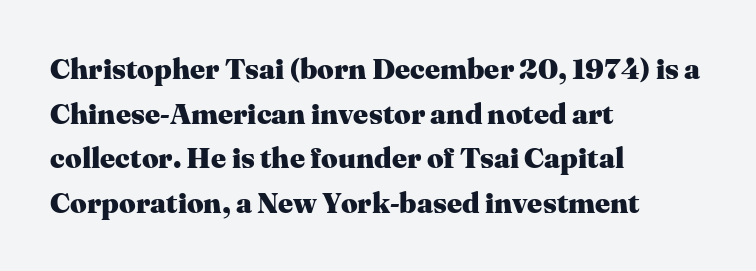
The image shows 29 px heavy serif type, upright; set left-aligned, normal line spacing (1.54x), normal letter spacing, not underlined; medium stroke contrast and a medium x-height.
